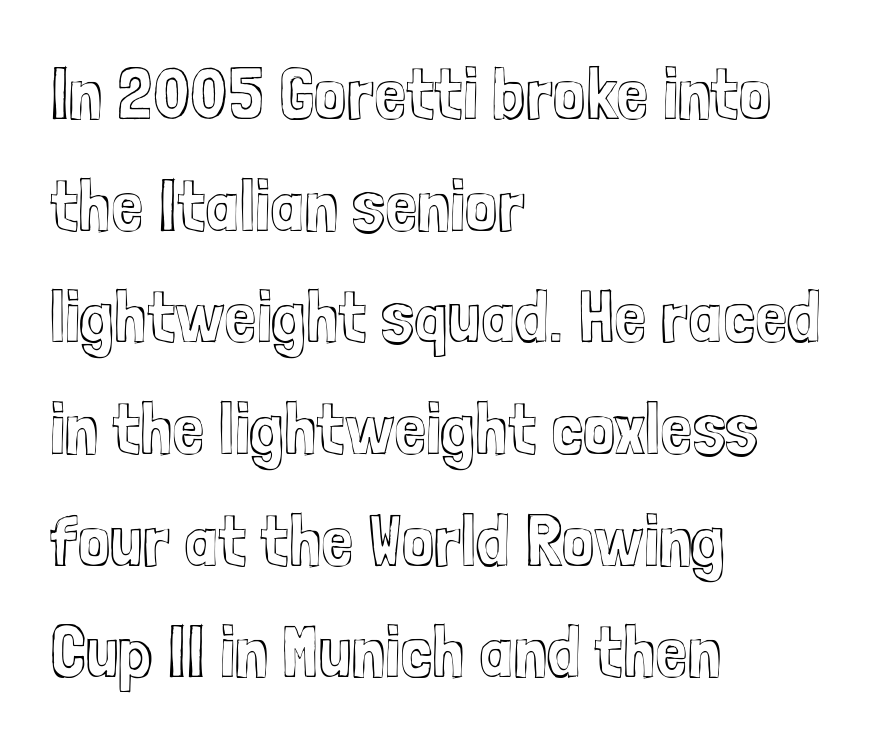
Q: Is the text italic (slanted)? A: No, it is upright.
Q: Is the text underlined? A: No.
Q: How is the paragraph aligned? A: Left-aligned.
Q: Is the spacing between letters normal or unusually wide? A: Normal.
Q: Is the spacing between lines tight, normal or loose? A: Normal.
Q: Width (condensed, normal, or wide)? A: Condensed.
Q: x-height? A: Medium.
Q: Monospaced? A: No.
